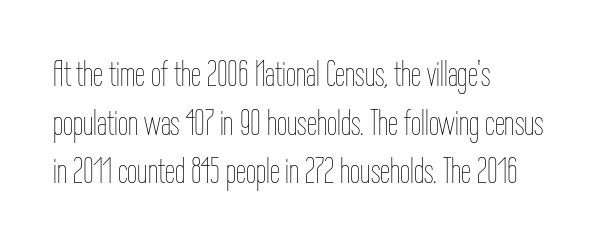
Q: Is the text bold? A: No.
Q: Is the text italic (slanted)? A: No, it is upright.
Q: Is the text underlined? A: No.
Q: How is the paragraph aligned? A: Left-aligned.
Q: Is the spacing between letters normal or unusually wide? A: Normal.
Q: Is the spacing between lines tight, normal or loose? A: Normal.
Q: Width (condensed, normal, or wide)? A: Condensed.
Q: Stroke contrast? A: Low.
Q: x-height? A: Medium.
Q: Monospaced? A: No.
